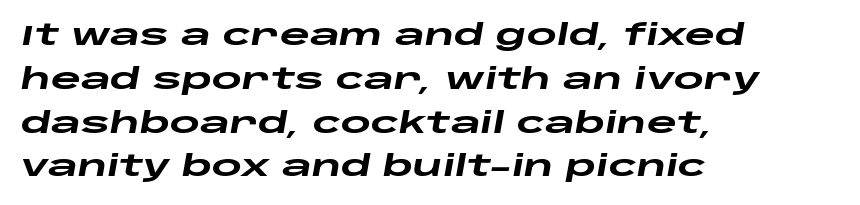
{"italic": "yes", "lean": "right", "slant_degrees": 10, "bold": "yes", "weight": "heavy", "width": "wide", "stroke_contrast": "low", "x_height": "large", "monospaced": "no", "underline": "no", "align": "left", "line_spacing": "normal", "line_spacing_ratio": 1.51, "letter_spacing": "normal", "letter_spacing_em": 0.0, "glyph_px": 29}
